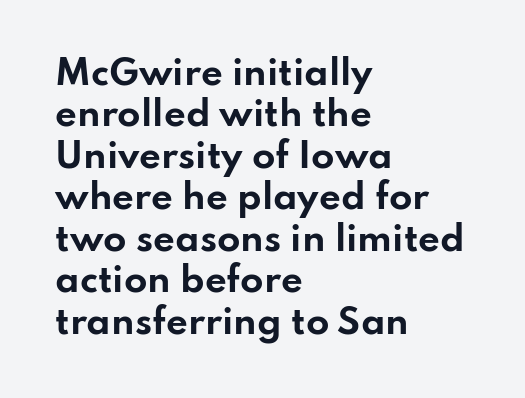
Q: Is the text bold? A: Yes.
Q: Is the text italic (slanted)? A: No, it is upright.
Q: Is the typeface a serif or a sans-serif typeface? A: Sans-serif.
Q: Is the text underlined? A: No.
Q: How is the paragraph aligned? A: Left-aligned.
Q: Is the spacing between letters normal or unusually wide? A: Normal.
Q: Width (condensed, normal, or wide)? A: Wide.
Q: Stroke contrast? A: Low.
Q: x-height? A: Small.
Q: Monospaced? A: No.
